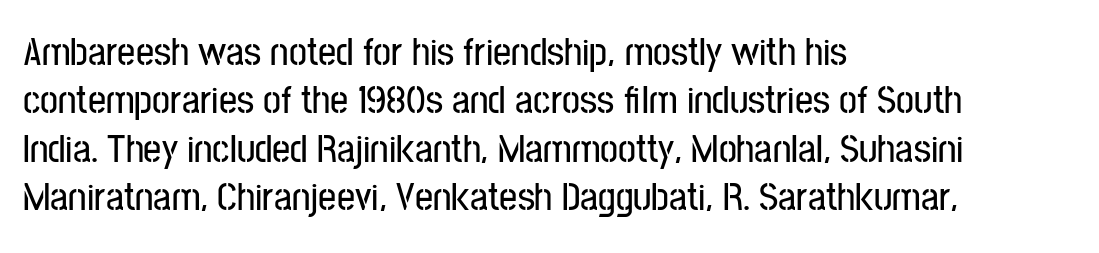
{"serif": "no", "italic": "no", "width": "condensed", "stroke_contrast": "low", "x_height": "medium", "monospaced": "no", "underline": "no", "align": "left", "line_spacing_ratio": 1.21, "letter_spacing": "normal", "letter_spacing_em": 0.0, "glyph_px": 40}
